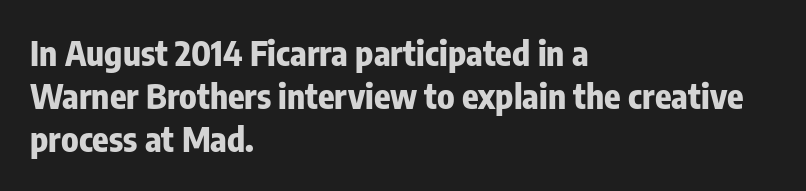
Q: Is the text bold? A: Yes.
Q: Is the text italic (slanted)? A: No, it is upright.
Q: Is the typeface a serif or a sans-serif typeface? A: Sans-serif.
Q: Is the text underlined? A: No.
Q: How is the paragraph aligned? A: Left-aligned.
Q: Is the spacing between letters normal or unusually wide? A: Normal.
Q: Is the spacing between lines tight, normal or loose? A: Normal.
Q: Width (condensed, normal, or wide)? A: Condensed.
Q: Stroke contrast? A: Low.
Q: x-height? A: Medium.
Q: Monospaced? A: No.
